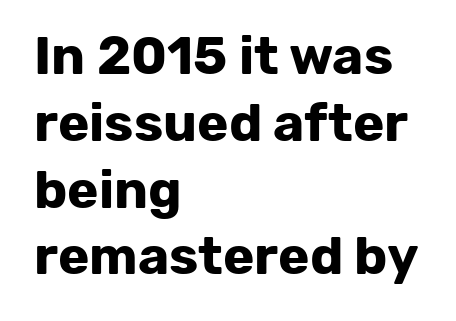
Q: Is the text bold? A: Yes.
Q: Is the text italic (slanted)? A: No, it is upright.
Q: Is the typeface a serif or a sans-serif typeface? A: Sans-serif.
Q: Is the text underlined? A: No.
Q: How is the paragraph aligned? A: Left-aligned.
Q: Is the spacing between letters normal or unusually wide? A: Normal.
Q: Is the spacing between lines tight, normal or loose? A: Normal.
Q: Width (condensed, normal, or wide)? A: Normal.
Q: Stroke contrast? A: Low.
Q: x-height? A: Medium.
Q: Monospaced? A: No.
